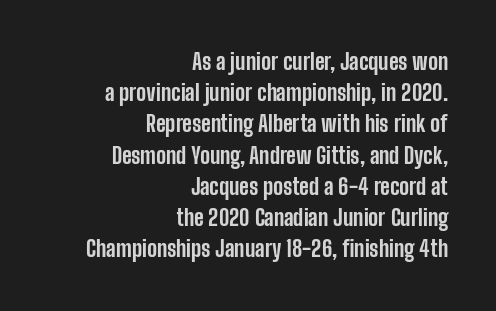
Students, observe: this is what conventionally led text looks like. Short note: letters normally spaced. You can tell it's not italic because the verticals are truly vertical. The lines are quadded right. A full-strength bold gives these letters their thick strokes.
